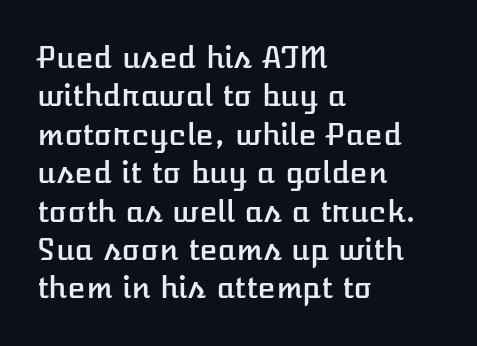
Q: Is the text italic (slanted)? A: No, it is upright.
Q: Is the text underlined? A: No.
Q: How is the paragraph aligned? A: Left-aligned.
Q: Is the spacing between letters normal or unusually wide? A: Normal.
Q: Is the spacing between lines tight, normal or loose? A: Normal.
Q: Width (condensed, normal, or wide)? A: Normal.
Q: Stroke contrast? A: Low.
Q: x-height? A: Medium.
Q: Monospaced? A: No.
